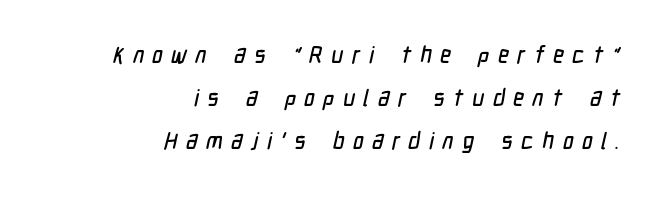
Q: Is the text underlined? A: No.
Q: How is the paragraph aligned? A: Right-aligned.
Q: Is the spacing between letters normal or unusually wide? A: Unusually wide.
